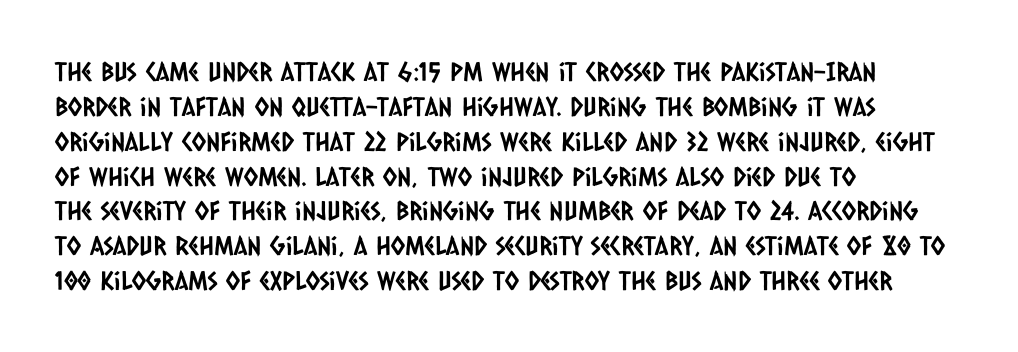
{"underline": "no", "align": "left", "line_spacing": "normal", "line_spacing_ratio": 1.34, "letter_spacing": "normal", "letter_spacing_em": 0.0, "glyph_px": 26}
